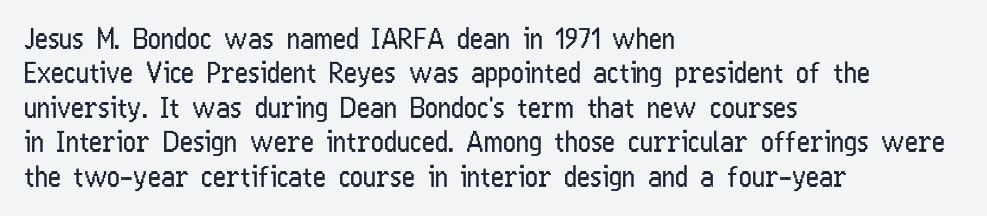
{"serif": "no", "italic": "no", "bold": "no", "weight": "regular", "width": "condensed", "stroke_contrast": "low", "x_height": "medium", "monospaced": "no", "underline": "no", "align": "left", "line_spacing_ratio": 1.23, "letter_spacing": "normal", "letter_spacing_em": 0.0, "glyph_px": 28}
